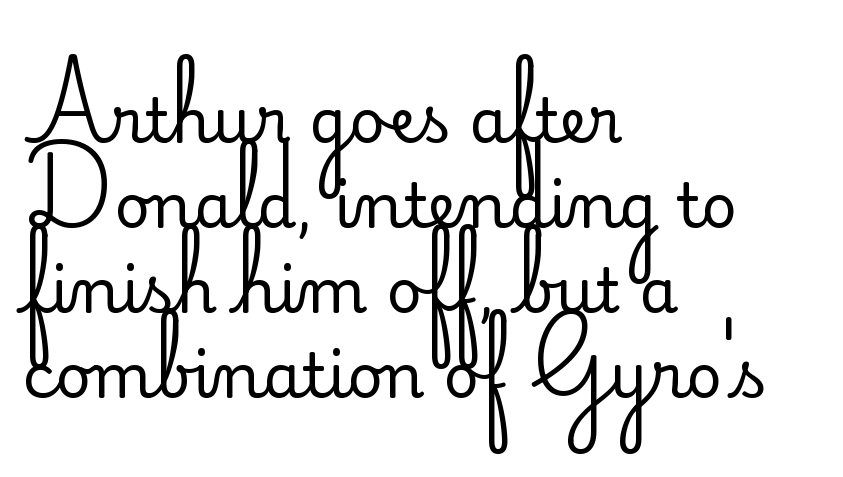
The image shows 62 px regular-weight sans-serif type, upright; set left-aligned, normal line spacing (1.37x), normal letter spacing, not underlined; low stroke contrast and a small x-height.
